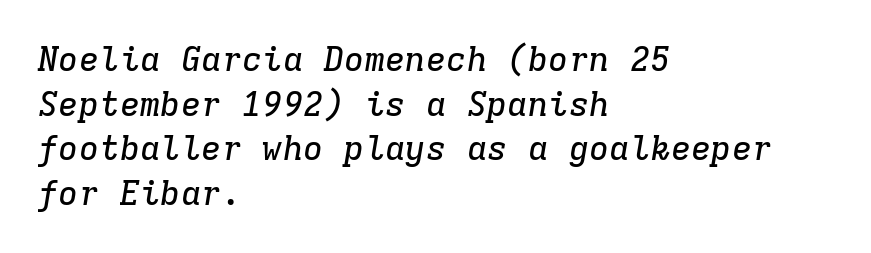
{"serif": "yes", "italic": "yes", "lean": "right", "slant_degrees": 9, "width": "normal", "stroke_contrast": "low", "x_height": "medium", "monospaced": "yes", "underline": "no", "align": "left", "line_spacing": "normal", "line_spacing_ratio": 1.31, "letter_spacing": "normal", "letter_spacing_em": 0.0, "glyph_px": 34}
